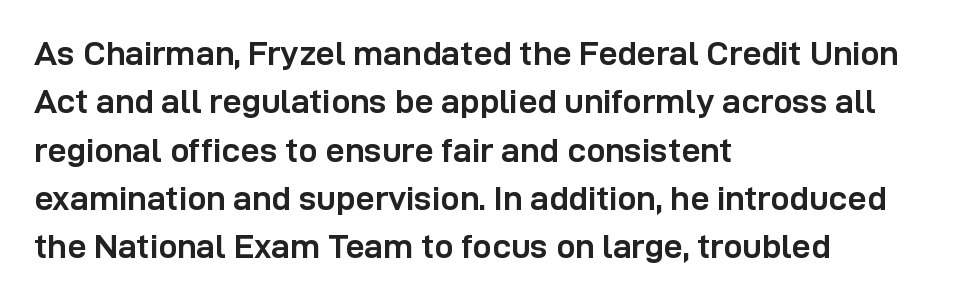
Compared with a centered layout, this one pins lines to the left instead. The horizontal fit of the characters is conventional and even. Regarding serifs, this sample does without them. If you measured baseline to baseline, you'd find a middling distance. Weight: bold.
